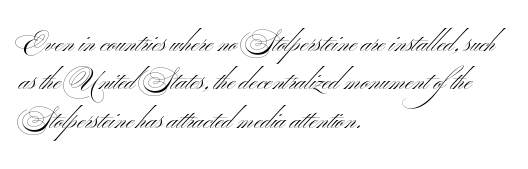
Typeset ragged right — the left edge is the straight one. Clear beneath every line of the passage. Vertically, the passage feels balanced, rows spaced as you'd expect. Letter spacing: default. Bold? No — there's no thickening of the strokes.
